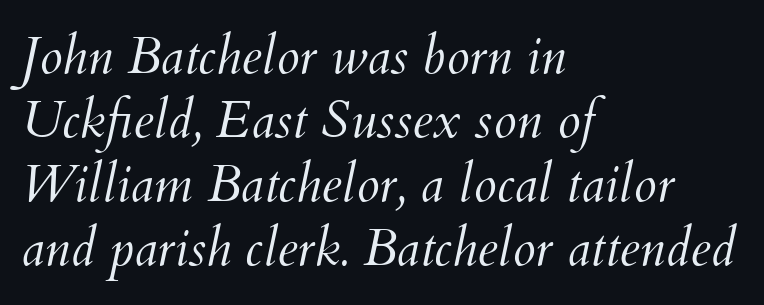
{"italic": "yes", "lean": "right", "slant_degrees": 12, "bold": "no", "weight": "light", "width": "normal", "stroke_contrast": "medium", "x_height": "small", "monospaced": "no", "underline": "no", "align": "left", "line_spacing_ratio": 1.23, "letter_spacing": "normal", "letter_spacing_em": 0.0, "glyph_px": 52}
